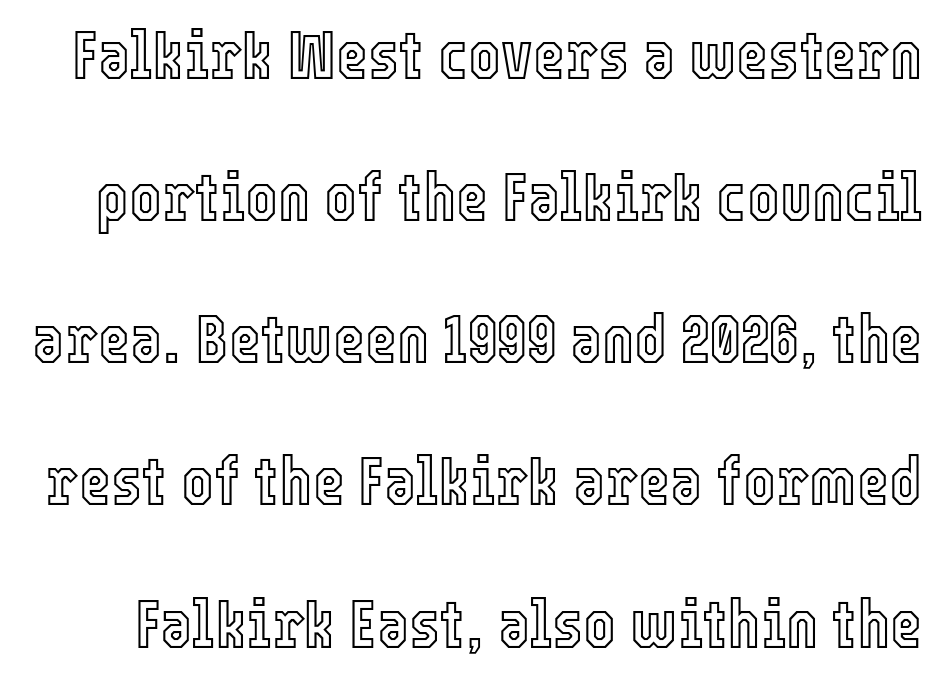
A typesetter would call this proportional, since set widths differ per character. A great deal of white space separates one row of letters from the next. There is no visible air inserted between adjacent glyphs. The font's upright variant was chosen for this text. Quick note: underline off.
